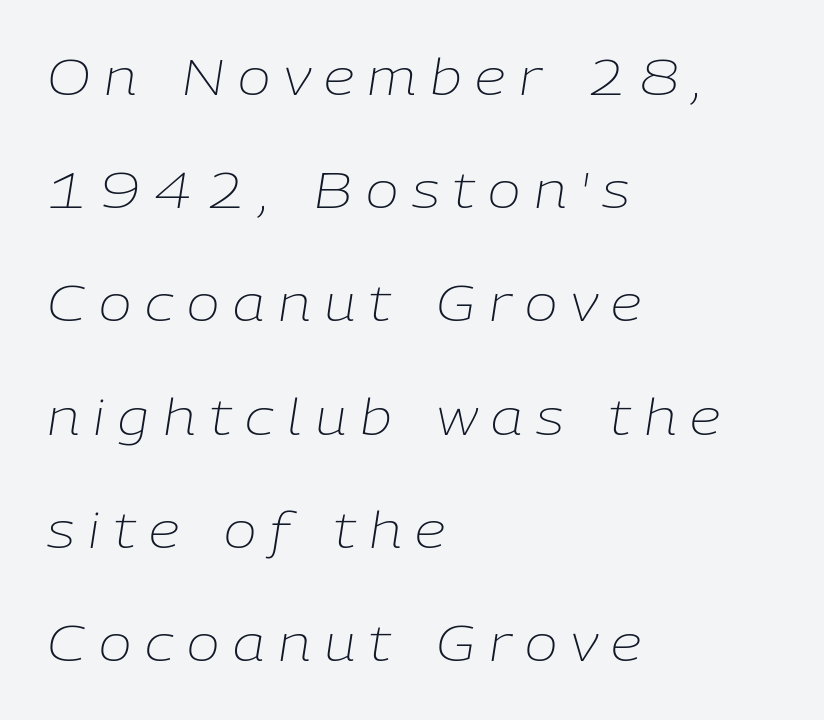
{"italic": "yes", "lean": "right", "slant_degrees": 9, "bold": "no", "weight": "light", "width": "normal", "stroke_contrast": "low", "x_height": "medium", "monospaced": "no", "underline": "no", "align": "left", "line_spacing": "loose", "line_spacing_ratio": 2.31, "letter_spacing": "wide", "letter_spacing_em": 0.28, "glyph_px": 49}
